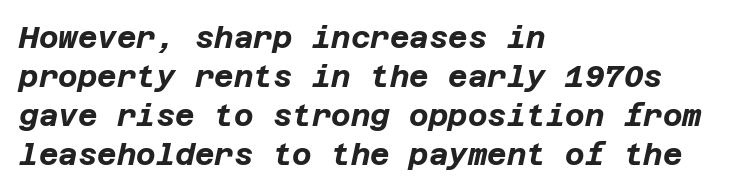
Q: Is the text bold? A: Yes.
Q: Is the text italic (slanted)? A: Yes, it leans right by about 12 degrees.
Q: Is the text underlined? A: No.
Q: How is the paragraph aligned? A: Left-aligned.
Q: Is the spacing between letters normal or unusually wide? A: Normal.
Q: Is the spacing between lines tight, normal or loose? A: Normal.
Q: Width (condensed, normal, or wide)? A: Normal.
Q: Stroke contrast? A: Low.
Q: x-height? A: Large.
